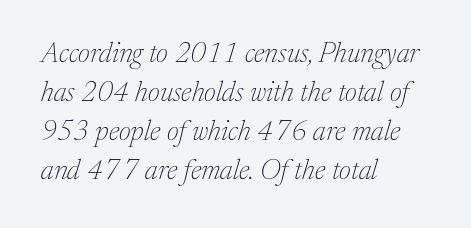
{"serif": "yes", "italic": "yes", "lean": "right", "slant_degrees": 17, "bold": "no", "weight": "thin", "width": "normal", "stroke_contrast": "medium", "x_height": "medium", "monospaced": "no", "underline": "no", "align": "left", "line_spacing": "normal", "line_spacing_ratio": 1.39, "letter_spacing": "normal", "letter_spacing_em": 0.0, "glyph_px": 28}
